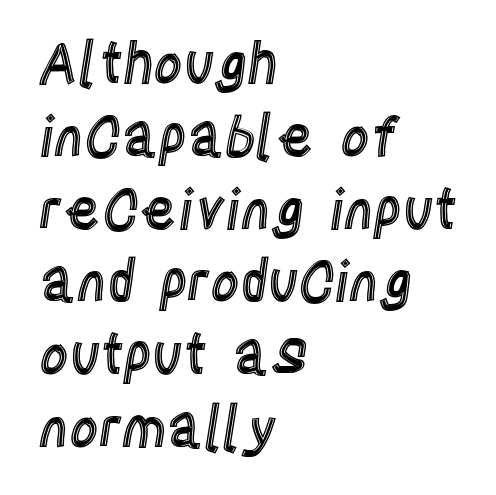
{"width": "condensed", "x_height": "large", "monospaced": "no", "underline": "no", "align": "left", "line_spacing": "normal", "line_spacing_ratio": 1.3, "letter_spacing": "normal", "letter_spacing_em": 0.0, "glyph_px": 56}
